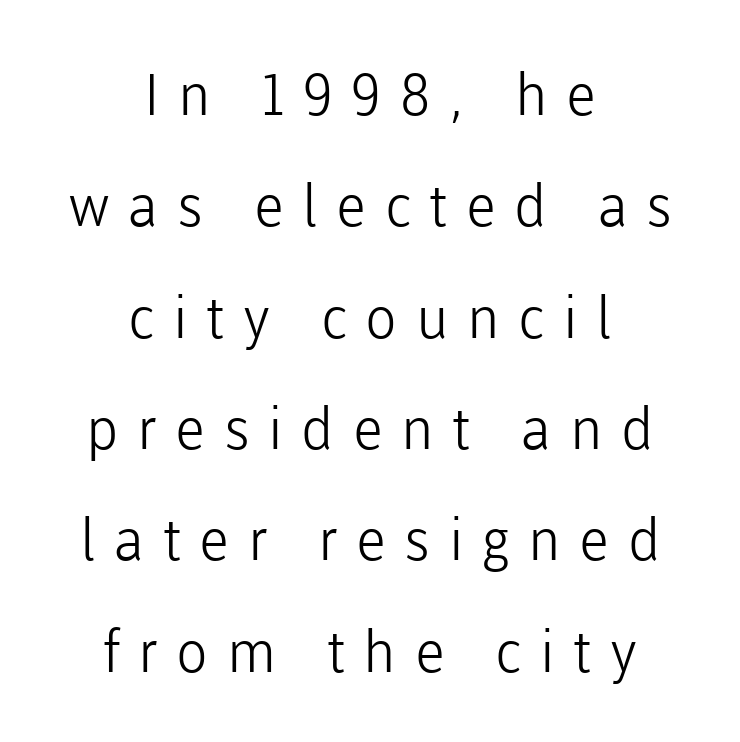
Posture: upright roman. No heavy texture on the line: the type isn't bold. Each word looks stretched out because of the extra space between its letters. This sample uses a sans-serif face.
